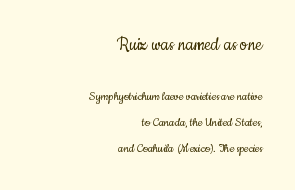
{"bold": "no", "underline": "no", "align": "right", "line_spacing_ratio": 1.84, "letter_spacing": "normal", "letter_spacing_em": 0.0, "larger_block": "first", "size_ratio": 1.5, "glyph_px": 21}
